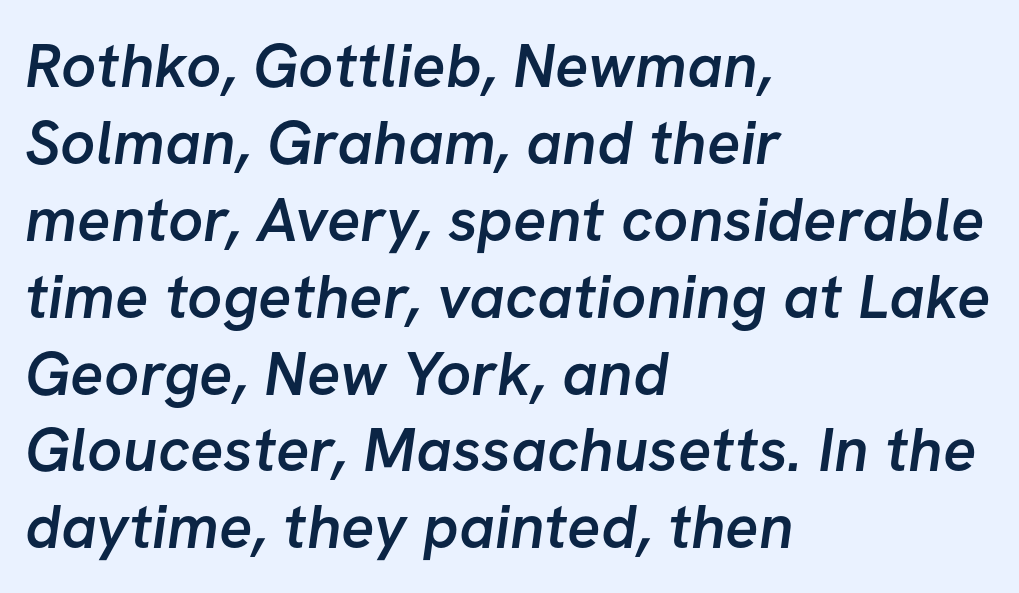
{"serif": "no", "bold": "semi", "weight": "semibold", "width": "normal", "stroke_contrast": "low", "x_height": "medium", "monospaced": "no", "underline": "no", "align": "left", "line_spacing_ratio": 1.24, "letter_spacing": "normal", "letter_spacing_em": 0.0, "glyph_px": 62}
